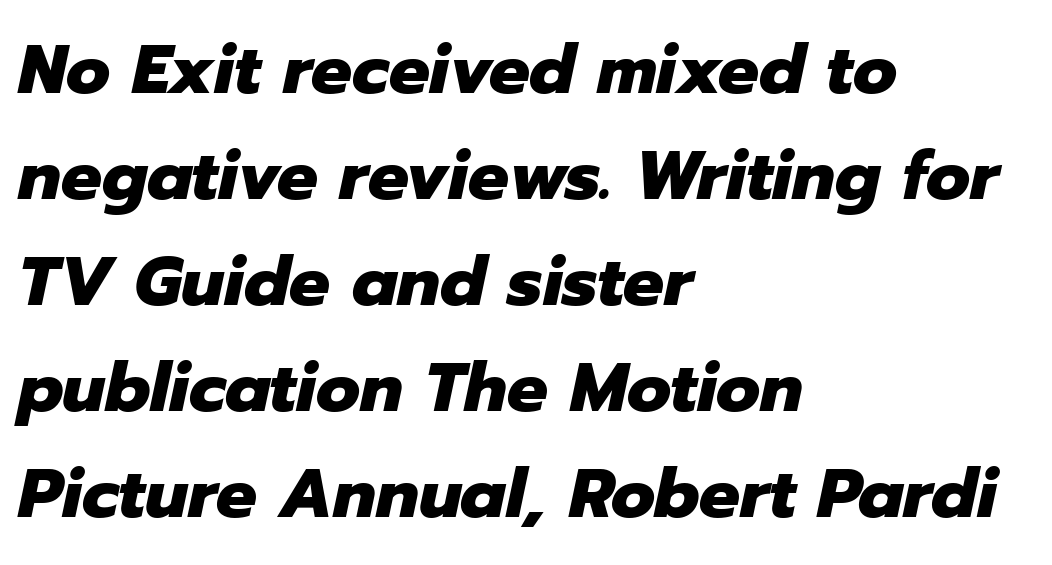
{"italic": "yes", "lean": "right", "slant_degrees": 12, "bold": "yes", "weight": "heavy", "width": "normal", "stroke_contrast": "low", "x_height": "medium", "monospaced": "no", "underline": "no", "align": "left", "line_spacing": "normal", "line_spacing_ratio": 1.56, "letter_spacing": "normal", "letter_spacing_em": 0.0, "glyph_px": 68}
